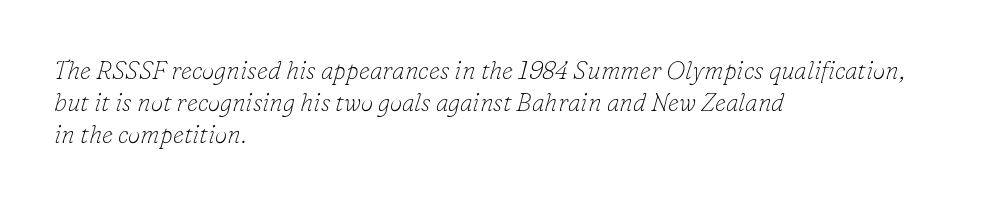
All the whitespace from short lines collects on the right. Does the leading feel generous? No, just average. Heaviness? Minimal to ordinary, like unemphasized prose. The strip under each line holds only bare page. Standard letterfit; no display-style spreading of the glyphs. A typesetter would mark this as italic.
